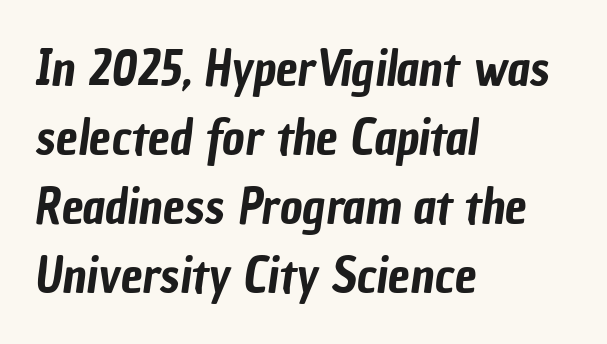
The space directly below the letters is spotless. The paragraph shown leans on its left margin. The letters carry no serifs — their stems end cleanly without finishing strokes. Quick note: interline space is typical. A typesetter would call this zero additional tracking.
